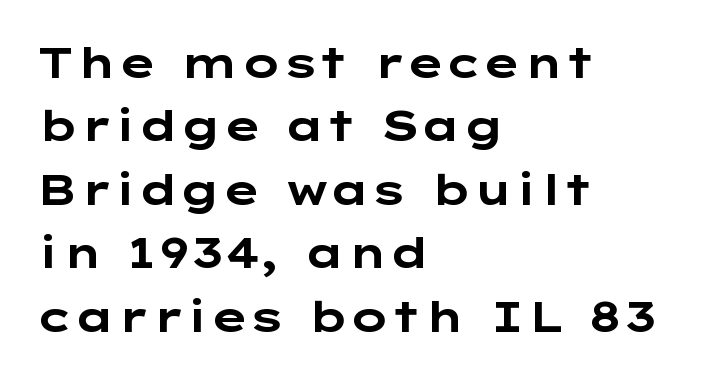
{"serif": "no", "italic": "no", "bold": "yes", "weight": "bold", "width": "wide", "stroke_contrast": "low", "x_height": "medium", "underline": "no", "align": "left", "line_spacing": "normal", "line_spacing_ratio": 1.51, "letter_spacing": "normal", "letter_spacing_em": 0.0, "glyph_px": 42}
